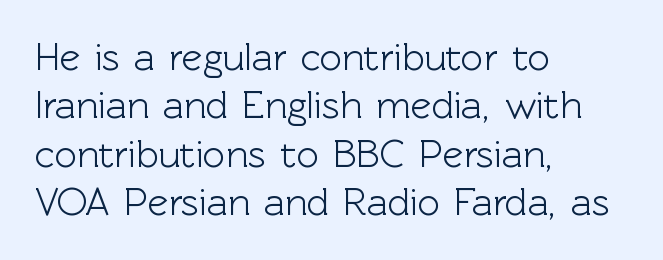
The image shows 39 px sans-serif type, upright; set left-aligned, line spacing 1.24x, normal letter spacing, not underlined; a medium x-height.
